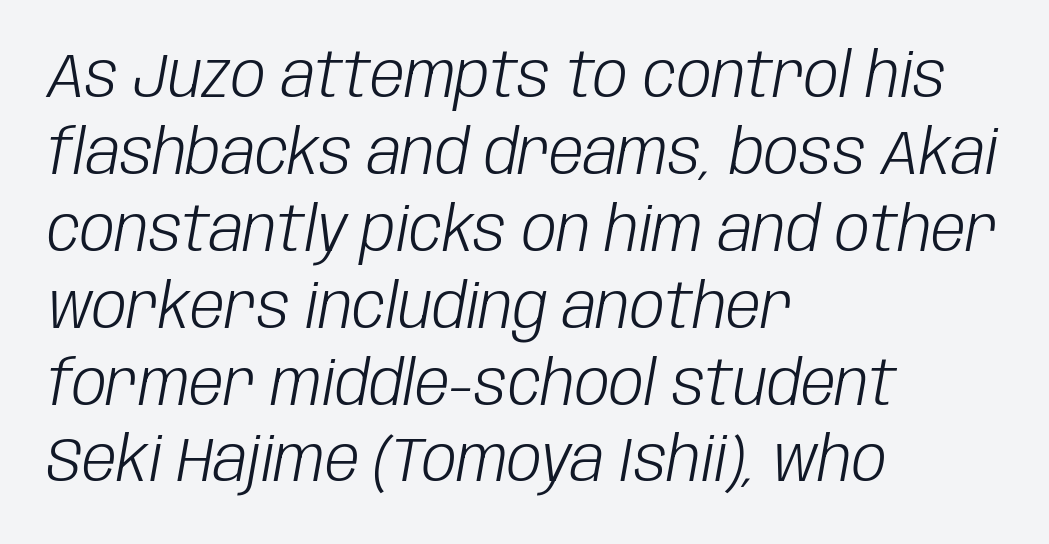
Character widths vary here, with narrow letters taking less room than wide ones. Is the block centered? No — it sits flush against the left margin. Short note: letters normally spaced. Characters are canted at an angle relative to the baseline's perpendicular.
